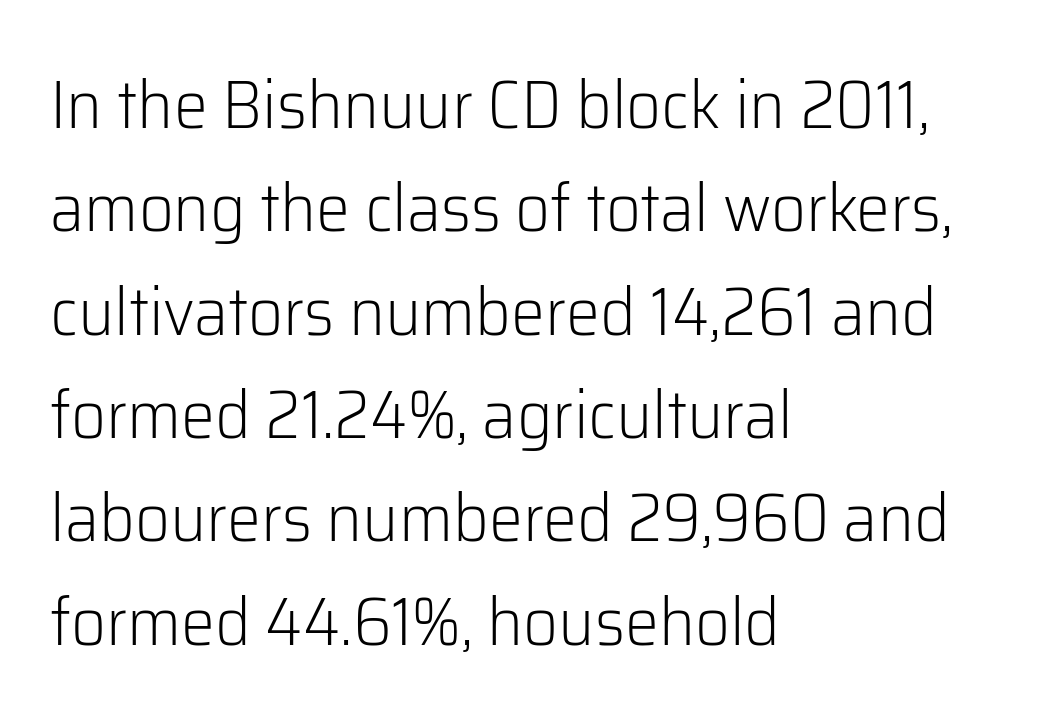
Q: Is the text bold? A: No.
Q: Is the text italic (slanted)? A: No, it is upright.
Q: Is the typeface a serif or a sans-serif typeface? A: Sans-serif.
Q: Is the text underlined? A: No.
Q: How is the paragraph aligned? A: Left-aligned.
Q: Is the spacing between letters normal or unusually wide? A: Normal.
Q: Is the spacing between lines tight, normal or loose? A: Normal.
Q: Width (condensed, normal, or wide)? A: Normal.
Q: Stroke contrast? A: Low.
Q: x-height? A: Medium.
Q: Monospaced? A: No.
